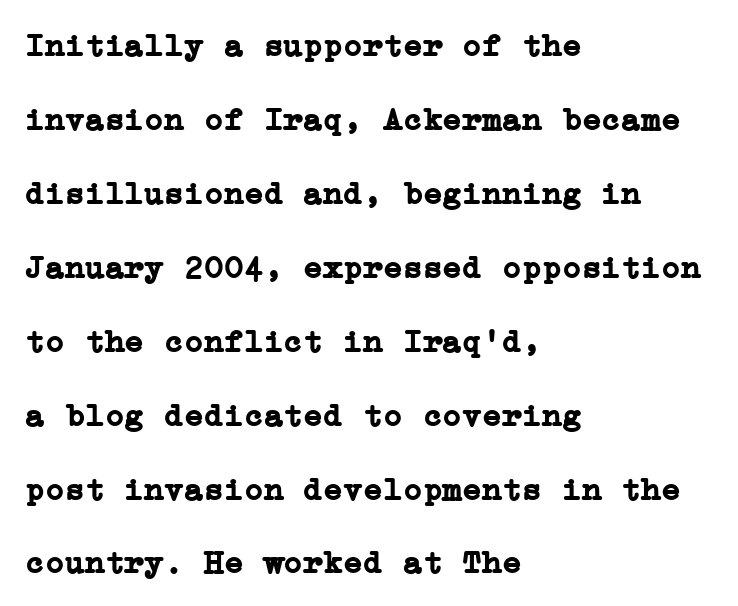
Check where the strokes stop: tiny serifs finish them off. Posture: straight, roman, zero tilt. These lines carry a lot of weight — the face is fully bold. The leading is generous, giving the passage an open texture. Horizontally, the lines are justified to the leading edge only.
